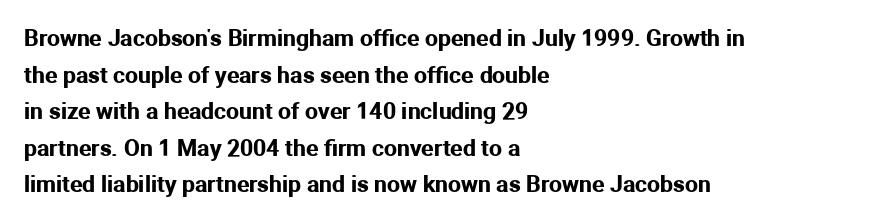
{"italic": "no", "underline": "no", "align": "left", "line_spacing": "normal", "line_spacing_ratio": 1.59, "letter_spacing": "normal", "letter_spacing_em": 0.0, "glyph_px": 23}
